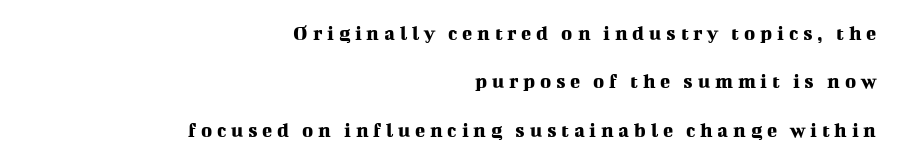
The image shows 21 px text type, upright; set right-aligned, loose line spacing (2.3x), unusually wide letter spacing (+0.23 em), not underlined.
